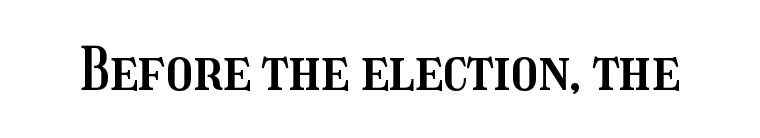
Check under the words: just untouched page. This sample has the flowing, uneven cadence of proportional lettering. What stands out about the letter spacing? Nothing — it is the standard amount. The type sits square on the baseline with zero lean.
